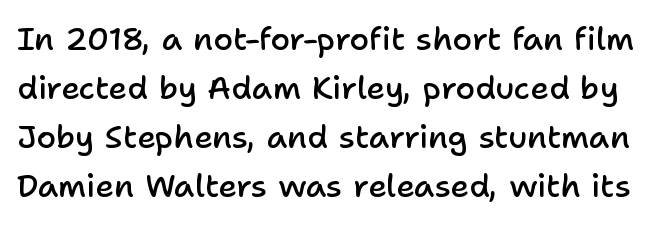
Q: Is the text bold? A: Semi-bold.
Q: Is the text italic (slanted)? A: No, it is upright.
Q: Is the typeface a serif or a sans-serif typeface? A: Sans-serif.
Q: Is the text underlined? A: No.
Q: Is the spacing between letters normal or unusually wide? A: Normal.
Q: Is the spacing between lines tight, normal or loose? A: Normal.
Q: Width (condensed, normal, or wide)? A: Normal.
Q: Stroke contrast? A: Low.
Q: x-height? A: Medium.
Q: Monospaced? A: No.
